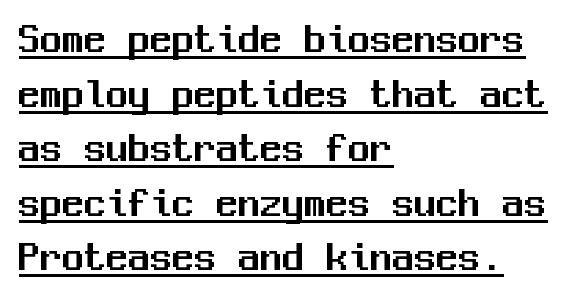
{"serif": "no", "italic": "no", "width": "normal", "stroke_contrast": "medium", "x_height": "medium", "monospaced": "yes", "underline": "yes", "align": "left", "line_spacing_ratio": 1.24, "letter_spacing": "normal", "letter_spacing_em": 0.0, "glyph_px": 44}
